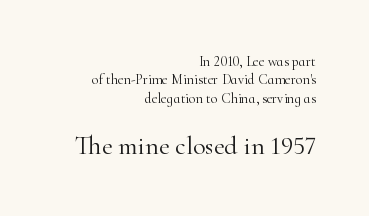
{"italic": "no", "bold": "no", "underline": "no", "align": "right", "line_spacing": "normal", "line_spacing_ratio": 1.32, "letter_spacing": "normal", "letter_spacing_em": 0.0, "larger_block": "second", "size_ratio": 1.86, "glyph_px": 26}
